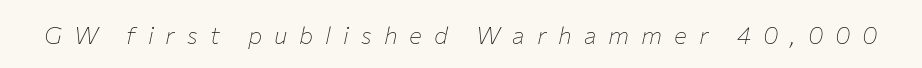
The image shows 24 px text type, italic (leaning right); set unusually wide letter spacing (+0.5 em), not underlined.
